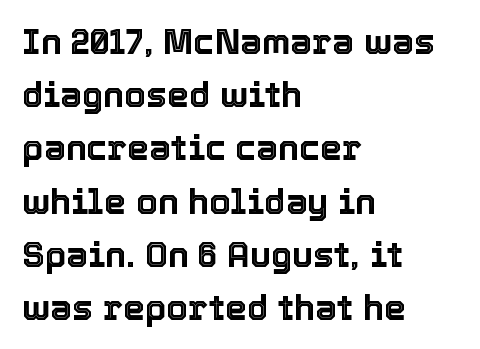
Q: Is the text italic (slanted)? A: No, it is upright.
Q: Is the text underlined? A: No.
Q: How is the paragraph aligned? A: Left-aligned.
Q: Is the spacing between letters normal or unusually wide? A: Normal.
Q: Is the spacing between lines tight, normal or loose? A: Normal.
Q: Width (condensed, normal, or wide)? A: Normal.
Q: x-height? A: Medium.
Q: Monospaced? A: No.
